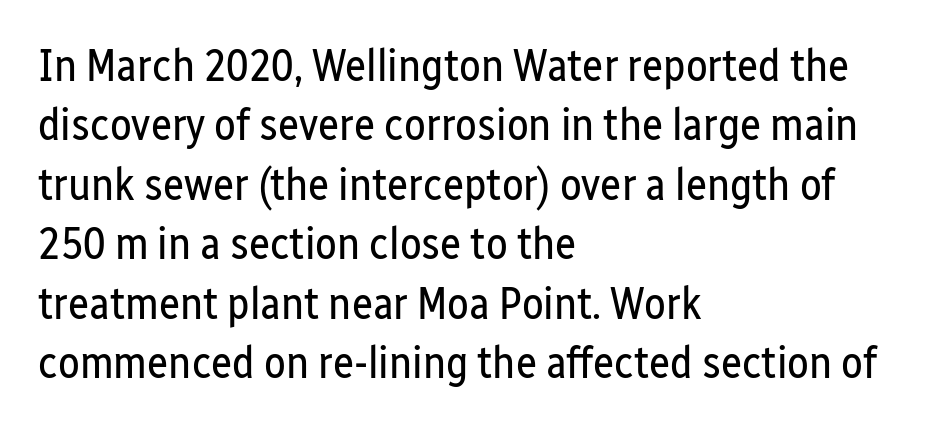
The image shows 45 px regular-weight, condensed sans-serif type, upright; set left-aligned, normal line spacing (1.32x), normal letter spacing, not underlined; low stroke contrast and a medium x-height.
